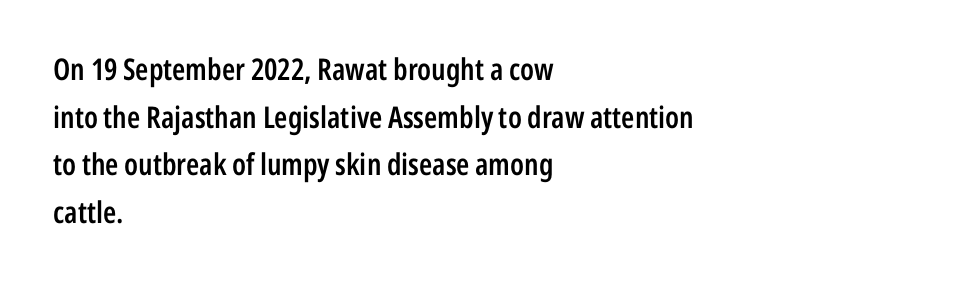
{"serif": "no", "italic": "no", "bold": "semi", "weight": "semibold", "width": "condensed", "stroke_contrast": "low", "x_height": "medium", "monospaced": "no", "underline": "no", "align": "left", "line_spacing": "normal", "line_spacing_ratio": 1.59, "letter_spacing": "normal", "letter_spacing_em": 0.0, "glyph_px": 30}
